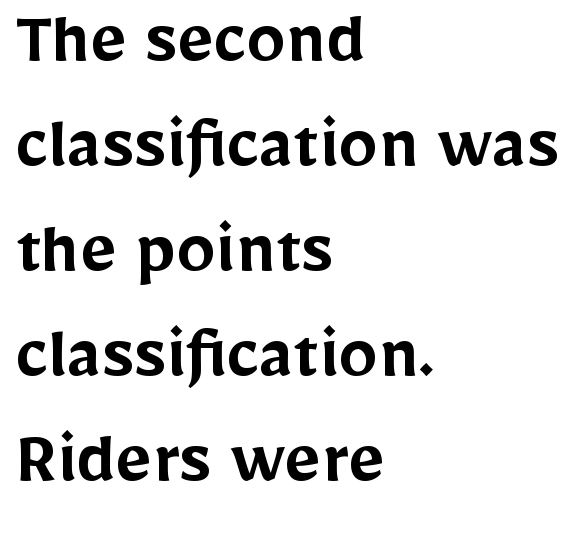
The image shows 79 px semibold sans-serif type, upright; set left-aligned, normal line spacing (1.33x), normal letter spacing, not underlined; low stroke contrast and a medium x-height.
